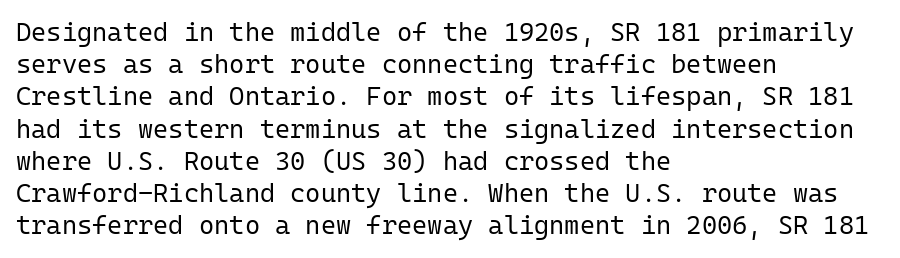
{"italic": "no", "bold": "no", "underline": "no", "align": "left", "line_spacing_ratio": 1.24, "letter_spacing": "normal", "letter_spacing_em": 0.0, "glyph_px": 26}
